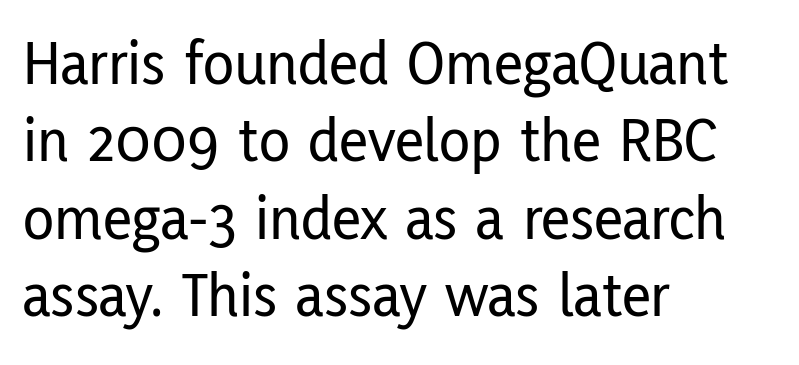
Is the block centered? No — it sits flush against the left margin. Nobody touched the tracking dial on this one. Proportional: the letters do not fall into vertical columns. The lettering stays uniformly vertical, giving the passage a roman look. A bare baseline throughout the passage.
